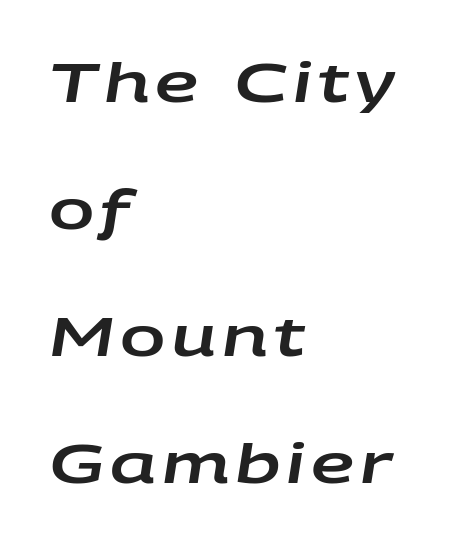
The compositor pushed each line to the left boundary. The glyphs look as if they've been sheared to an angle. Do the characters align in a grid? No, the font is proportional. Glance below the letters and you will spot only blank space.
